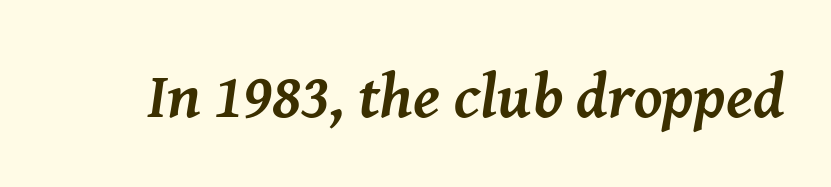
The image shows 64 px semibold serif type, italic (leaning right); set normal letter spacing, not underlined; medium stroke contrast and a medium x-height.
